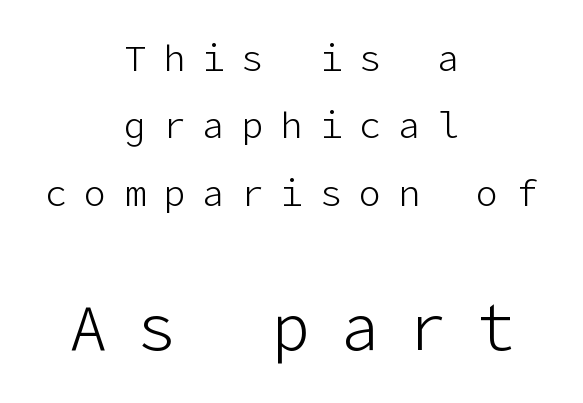
The image shows 64 px light sans-serif type, upright; set centered, line spacing 1.82x, unusually wide letter spacing (+0.46 em), not underlined; the second (bottom) block is 1.73x larger; low stroke contrast and a medium x-height.
